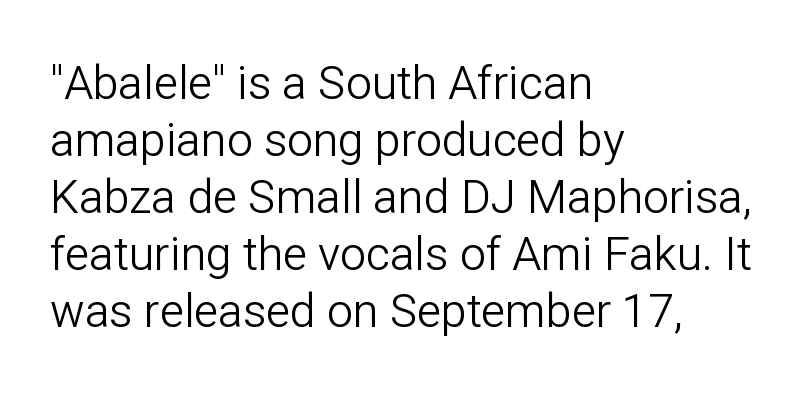
The image shows 46 px light sans-serif type, upright; set left-aligned, line spacing 1.24x, normal letter spacing, not underlined; low stroke contrast and a medium x-height.
